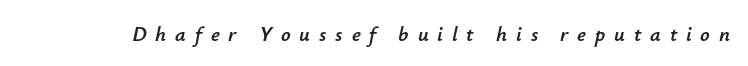
{"italic": "yes", "lean": "right", "slant_degrees": 12, "underline": "no", "letter_spacing": "wide", "letter_spacing_em": 0.42, "glyph_px": 21}
